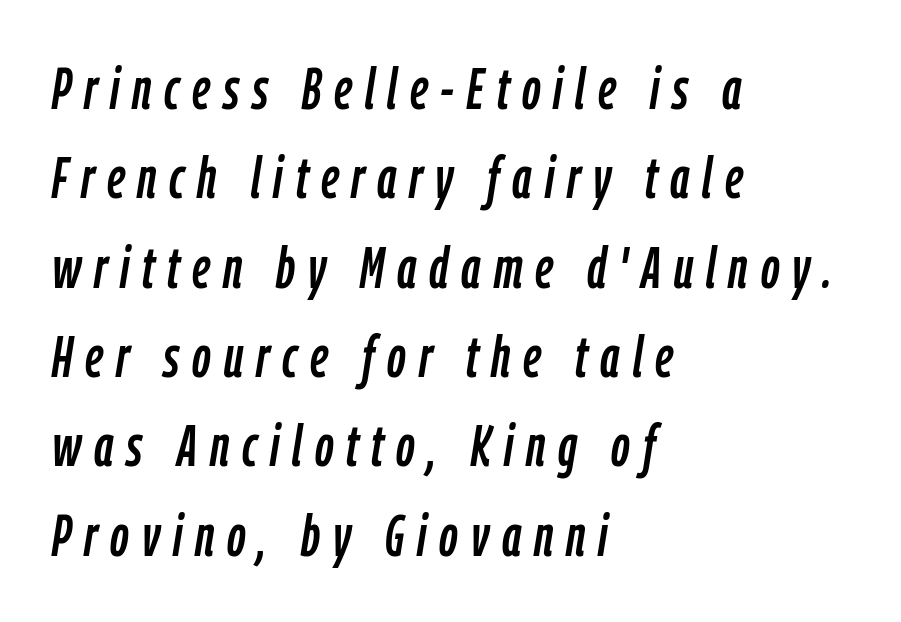
The image shows 58 px condensed type, italic (leaning right); set left-aligned, normal line spacing (1.54x), unusually wide letter spacing (+0.22 em), not underlined; low stroke contrast and a medium x-height.
